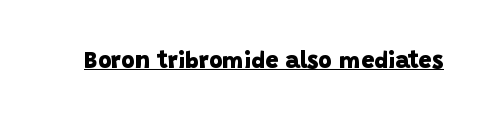
In designer terms, the underline attribute is active on this setting. Observe the ordinary spacing: letters are neighbours, not strangers. Weight: bold.
